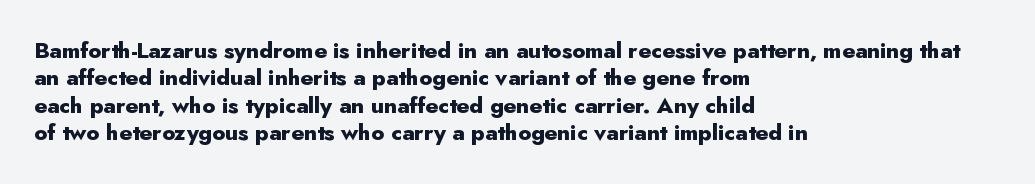
Q: Is the text bold? A: Yes.
Q: Is the text italic (slanted)? A: No, it is upright.
Q: Is the text underlined? A: No.
Q: How is the paragraph aligned? A: Left-aligned.
Q: Is the spacing between letters normal or unusually wide? A: Normal.
Q: Is the spacing between lines tight, normal or loose? A: Normal.
